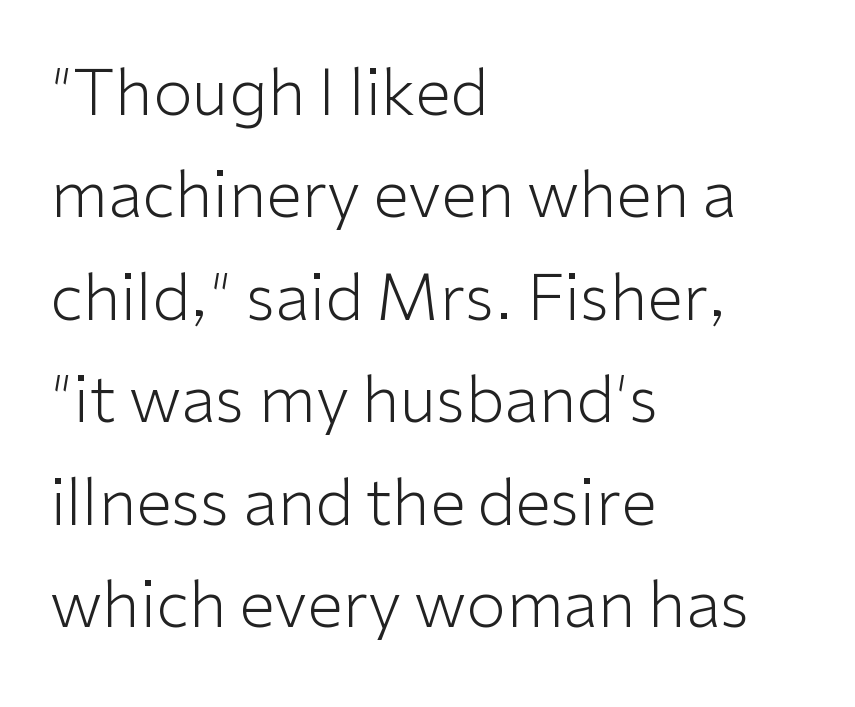
The image shows 64 px light sans-serif type, upright; set left-aligned, normal line spacing (1.6x), normal letter spacing, not underlined; low stroke contrast and a medium x-height.
